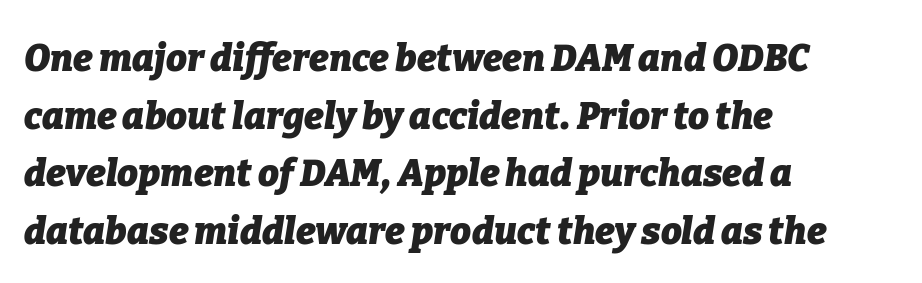
Plain, unruled lines of type. The letters are slanted; this is an italic face. Regarding leading, the lines here are spaced in the standard way. Do the characters align in a grid? No, the font is proportional. Set as a true bold cut, around the 700 mark.
